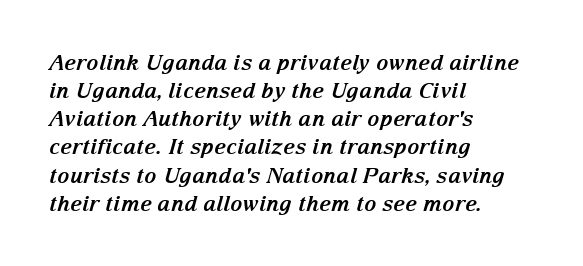
Looking at the ascenders, they clearly lean. Rule under the text: the space is simply empty. A classic flush-left, rag-right setting is used for this passage. The font is running at its bold setting. The rows are spaced the way most documents space them.
